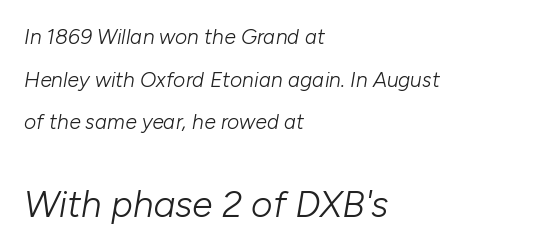
The image shows 37 px light type, italic (leaning right); set left-aligned, loose line spacing (2.03x), normal letter spacing, not underlined; the second (bottom) block is 1.76x larger; low stroke contrast and a medium x-height.
